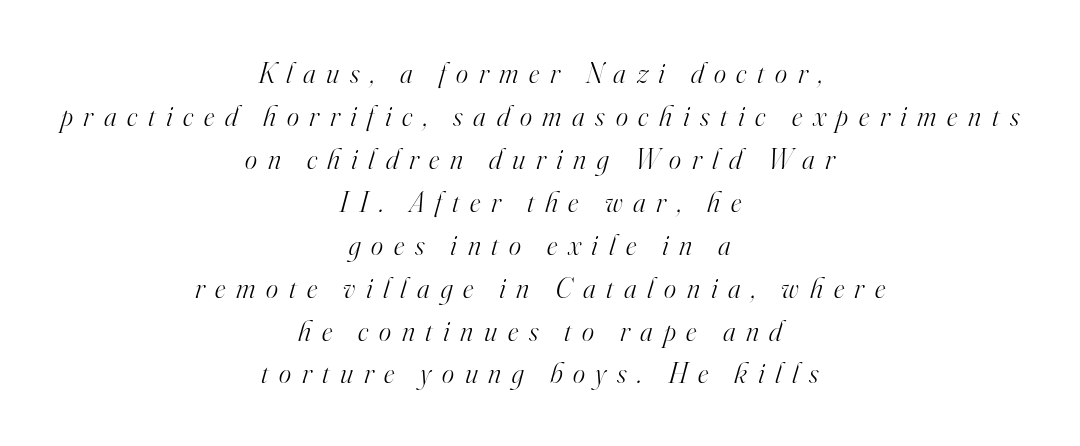
Q: Is the text bold? A: No.
Q: Is the text italic (slanted)? A: Yes, it leans right by about 16 degrees.
Q: Is the typeface a serif or a sans-serif typeface? A: Serif.
Q: Is the text underlined? A: No.
Q: How is the paragraph aligned? A: Centered.
Q: Is the spacing between letters normal or unusually wide? A: Unusually wide.
Q: Is the spacing between lines tight, normal or loose? A: Normal.
Q: Width (condensed, normal, or wide)? A: Normal.
Q: Stroke contrast? A: High.
Q: x-height? A: Small.
Q: Monospaced? A: No.
